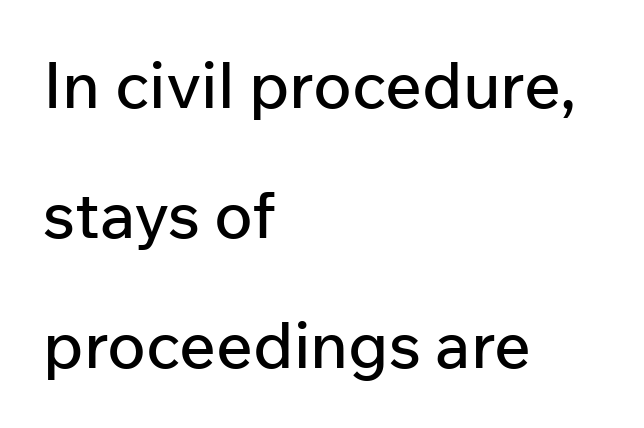
The image shows 64 px sans-serif type, upright; set left-aligned, loose line spacing (2.03x), normal letter spacing, not underlined; low stroke contrast and a medium x-height.
